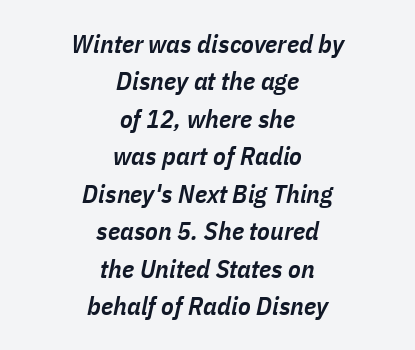
{"italic": "yes", "lean": "right", "slant_degrees": 11, "bold": "semi", "underline": "no", "align": "center", "line_spacing": "normal", "line_spacing_ratio": 1.44, "letter_spacing": "normal", "letter_spacing_em": 0.0, "glyph_px": 26}
